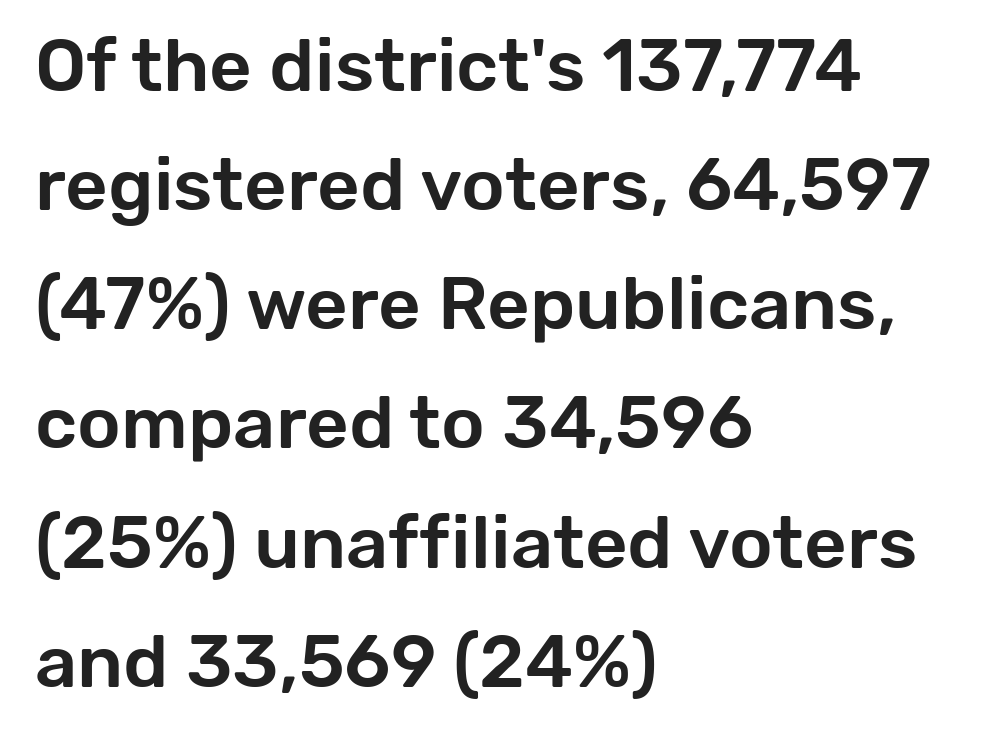
The image shows 74 px sans-serif type, upright; set left-aligned, normal line spacing (1.61x), normal letter spacing, not underlined; low stroke contrast and a medium x-height.
